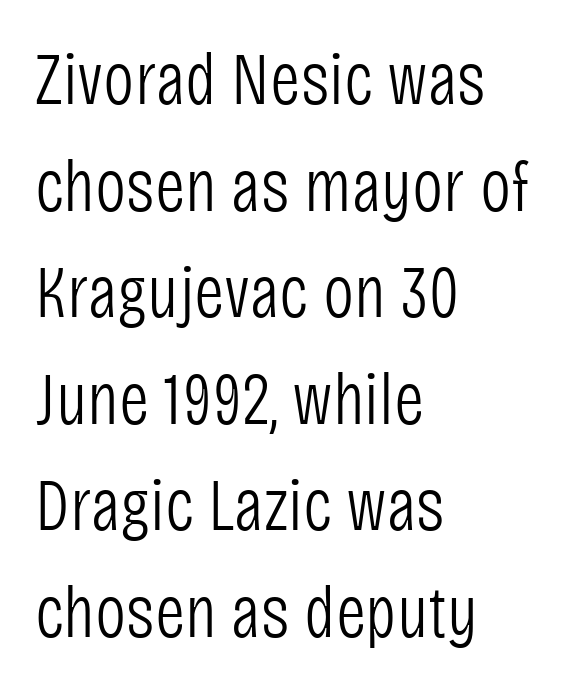
Q: Is the text bold? A: No.
Q: Is the text italic (slanted)? A: No, it is upright.
Q: Is the typeface a serif or a sans-serif typeface? A: Sans-serif.
Q: Is the text underlined? A: No.
Q: How is the paragraph aligned? A: Left-aligned.
Q: Is the spacing between letters normal or unusually wide? A: Normal.
Q: Is the spacing between lines tight, normal or loose? A: Normal.
Q: Width (condensed, normal, or wide)? A: Condensed.
Q: Stroke contrast? A: Low.
Q: x-height? A: Large.
Q: Monospaced? A: No.
